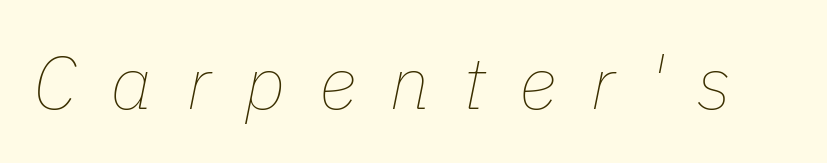
The face used here is rendered with a markedly widened letterfit. The strokes carry an ordinary text weight at most. Style check: oblique. The gap between lines stays unmarked.
